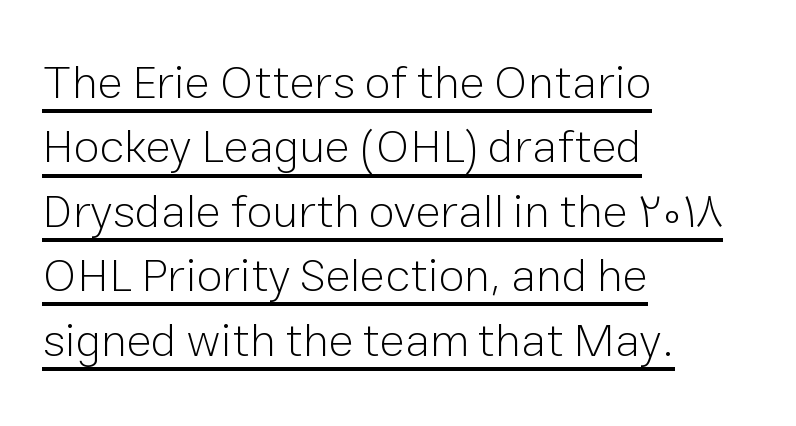
Q: Is the text bold? A: No.
Q: Is the text italic (slanted)? A: No, it is upright.
Q: Is the typeface a serif or a sans-serif typeface? A: Sans-serif.
Q: Is the text underlined? A: Yes.
Q: How is the paragraph aligned? A: Left-aligned.
Q: Is the spacing between letters normal or unusually wide? A: Normal.
Q: Is the spacing between lines tight, normal or loose? A: Normal.
Q: Width (condensed, normal, or wide)? A: Normal.
Q: Stroke contrast? A: Low.
Q: x-height? A: Medium.
Q: Monospaced? A: No.
